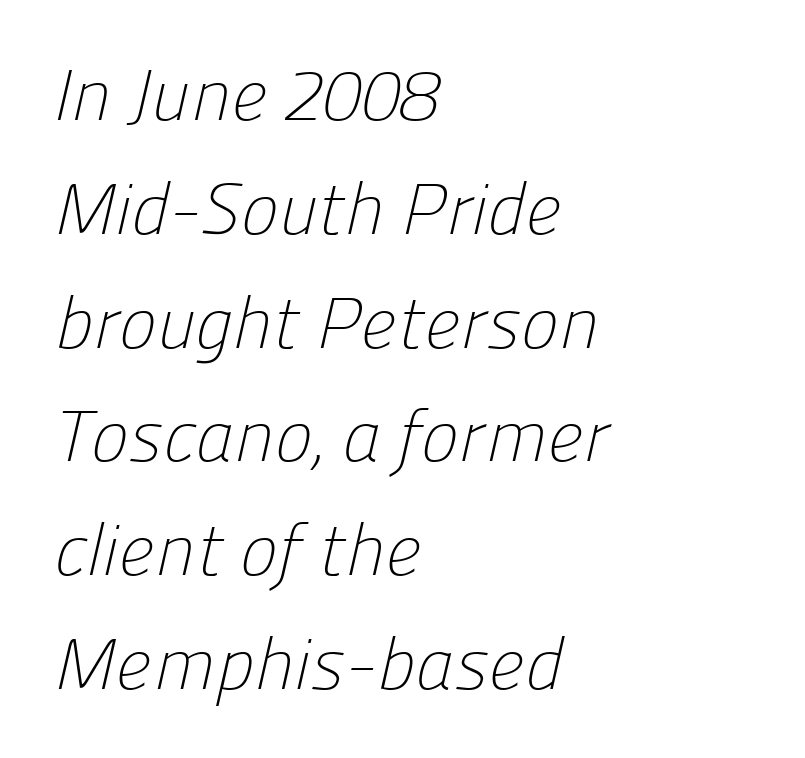
Q: Is the text bold? A: No.
Q: Is the typeface a serif or a sans-serif typeface? A: Sans-serif.
Q: Is the text underlined? A: No.
Q: How is the paragraph aligned? A: Left-aligned.
Q: Is the spacing between letters normal or unusually wide? A: Normal.
Q: Is the spacing between lines tight, normal or loose? A: Normal.
Q: Width (condensed, normal, or wide)? A: Normal.
Q: Stroke contrast? A: Low.
Q: x-height? A: Medium.
Q: Monospaced? A: No.
